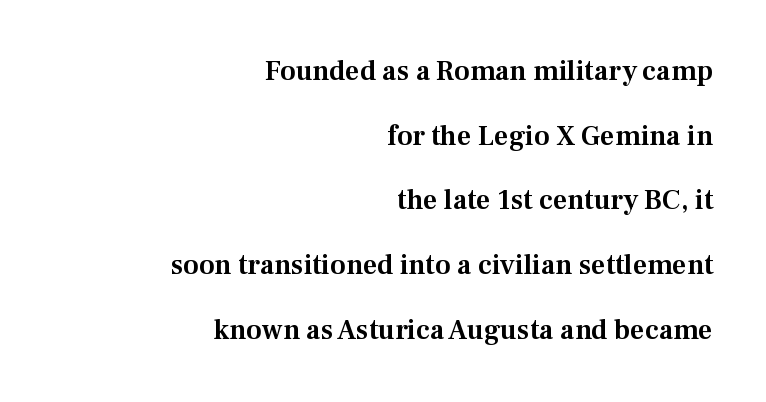
The image shows 28 px serif type, upright; set right-aligned, loose line spacing (2.31x), normal letter spacing, not underlined; medium stroke contrast and a medium x-height.
